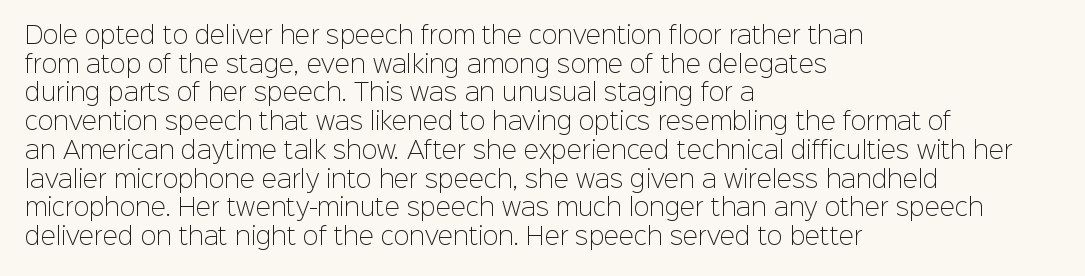
The lines sit at an ordinary, default distance from one another. The text block is weighted toward the left margin, trailing off unevenly rightward. Tracking value appears to be zero — textbook default spacing. Has an underline been added? It has not. Stroke mass is kept to a normal reading level or below.
